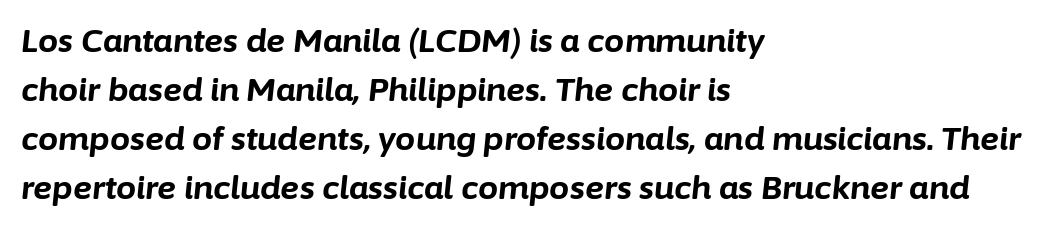
The letters are slanted; this is an italic face. The typesetter chose a ragged-right arrangement here. These lines are rendered in a variable-pitch font. Heavy, bold letterforms. Students, observe: this is what conventionally led text looks like.
